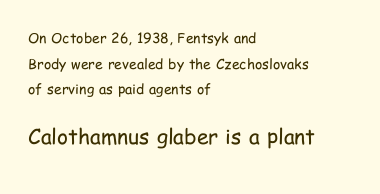
{"italic": "no", "bold": "no", "underline": "no", "align": "left", "line_spacing_ratio": 1.83, "letter_spacing": "normal", "letter_spacing_em": 0.0, "larger_block": "second", "size_ratio": 1.5, "glyph_px": 21}
